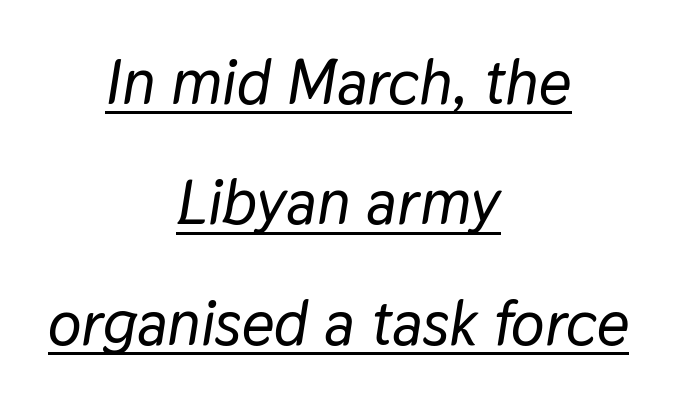
The axis of the letterforms is tilted away from vertical. The type is set solid horizontally, with unmodified tracking. Glance below the letters and you will spot a drawn line. Proportional: the letters do not fall into vertical columns. Regarding leading, the lines here are spaced well apart.
